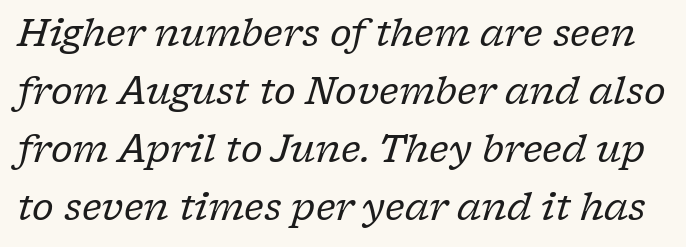
The specimen omits any rule beneath the text block's lines. Typographically, this falls in the serif category. The glyphs look as if they've been sheared to an angle. Note the varied advance widths — an 'i' is clearly narrower than an 'm'.
